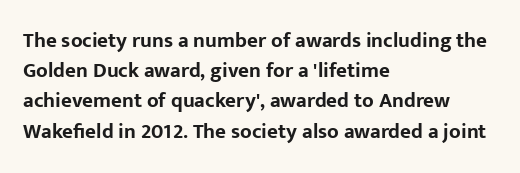
Q: Is the text bold? A: Yes.
Q: Is the text italic (slanted)? A: No, it is upright.
Q: Is the text underlined? A: No.
Q: How is the paragraph aligned? A: Left-aligned.
Q: Is the spacing between letters normal or unusually wide? A: Normal.
Q: Is the spacing between lines tight, normal or loose? A: Normal.
